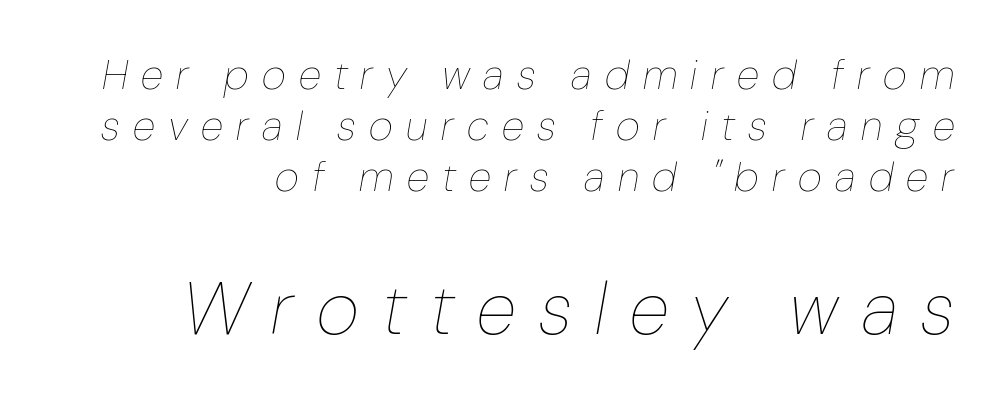
Q: Is the text bold? A: No.
Q: Is the text italic (slanted)? A: Yes, it leans right by about 10 degrees.
Q: Is the text underlined? A: No.
Q: Is the spacing between letters normal or unusually wide? A: Unusually wide.
Q: Which block of text is set in a larger size, the first (top) or the second (bottom)? A: The second (bottom) one.
Q: Width (condensed, normal, or wide)? A: Condensed.
Q: Stroke contrast? A: Low.
Q: x-height? A: Medium.
Q: Monospaced? A: No.
